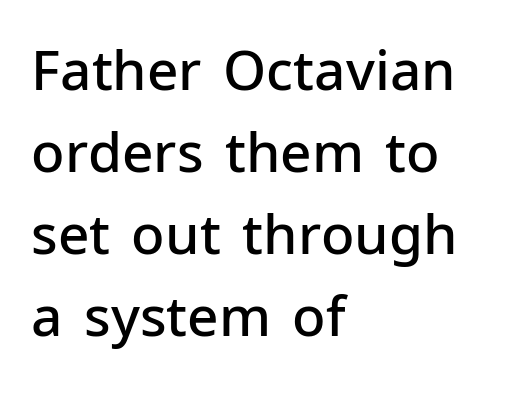
The image shows 55 px semibold sans-serif type, upright; set left-aligned, normal line spacing (1.49x), normal letter spacing, not underlined; low stroke contrast and a medium x-height.
